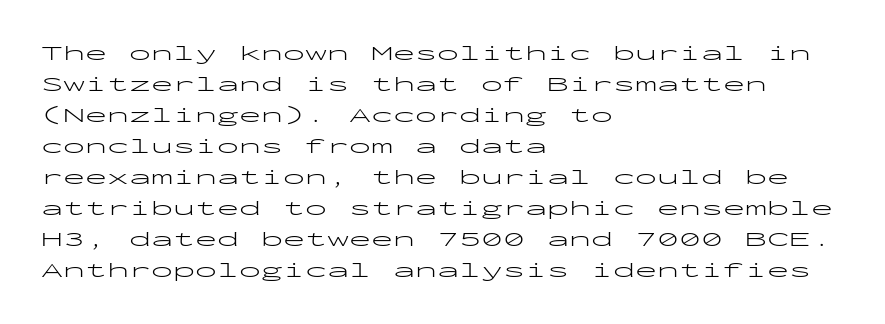
{"italic": "no", "bold": "no", "underline": "no", "align": "left", "line_spacing": "normal", "line_spacing_ratio": 1.41, "letter_spacing": "normal", "letter_spacing_em": 0.0, "glyph_px": 22}
